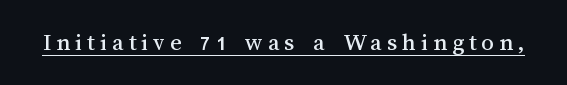
{"italic": "no", "underline": "yes", "letter_spacing": "wide", "letter_spacing_em": 0.2, "glyph_px": 25}
